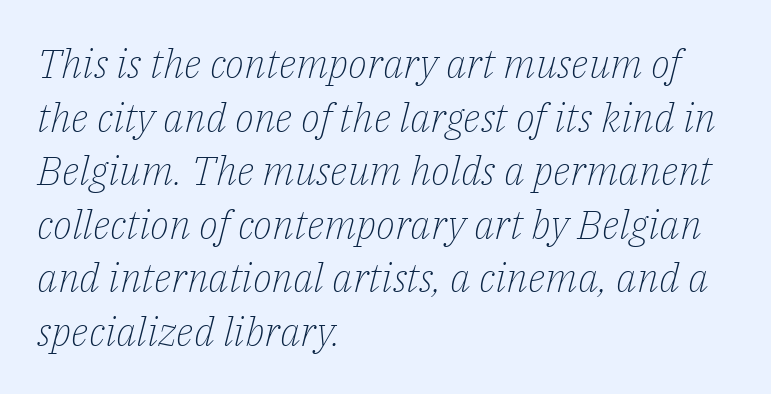
The image shows 40 px light serif type, italic (leaning right); set left-aligned, normal line spacing (1.34x), normal letter spacing, not underlined; low stroke contrast and a medium x-height.
